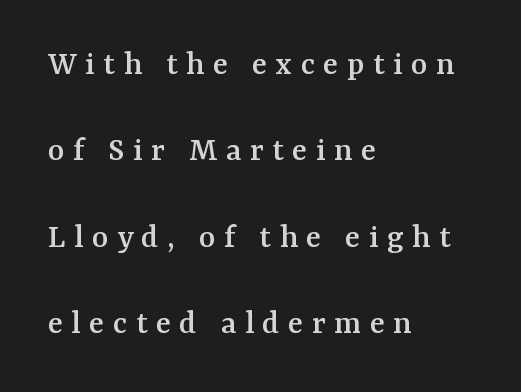
The image shows 35 px serif type, upright; set left-aligned, loose line spacing (2.47x), unusually wide letter spacing (+0.24 em), not underlined; medium stroke contrast and a medium x-height.
